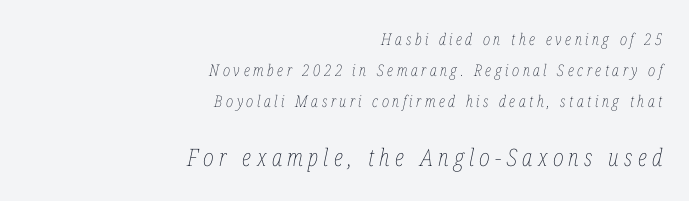
{"italic": "yes", "lean": "right", "slant_degrees": 12, "bold": "no", "underline": "no", "align": "right", "line_spacing": "loose", "line_spacing_ratio": 1.95, "letter_spacing": "wide", "letter_spacing_em": 0.22, "larger_block": "second", "size_ratio": 1.5, "glyph_px": 24}
